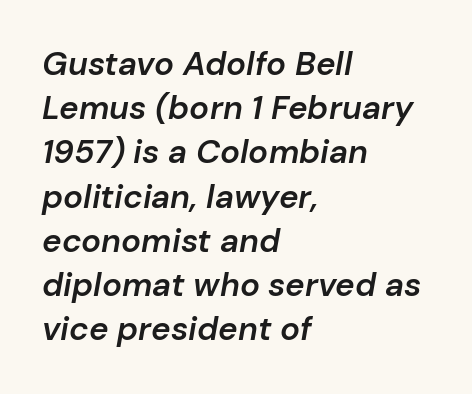
Q: Is the text bold? A: Semi-bold.
Q: Is the text italic (slanted)? A: Yes, it leans right by about 10 degrees.
Q: Is the text underlined? A: No.
Q: How is the paragraph aligned? A: Left-aligned.
Q: Is the spacing between letters normal or unusually wide? A: Normal.
Q: Is the spacing between lines tight, normal or loose? A: Normal.
Q: Width (condensed, normal, or wide)? A: Normal.
Q: Stroke contrast? A: Low.
Q: x-height? A: Medium.
Q: Monospaced? A: No.
